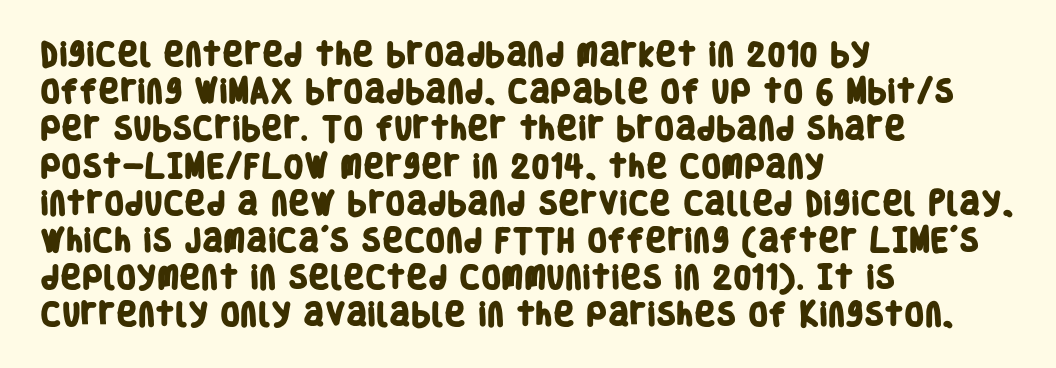
The image shows 26 px bold type; set left-aligned, normal line spacing (1.43x), normal letter spacing, not underlined.
